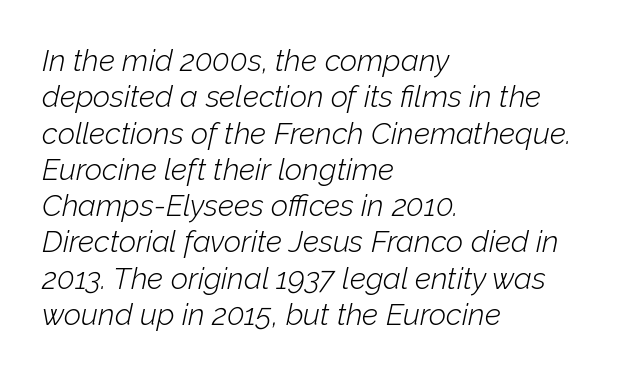
The image shows 30 px light type, italic (leaning right); set left-aligned, line spacing 1.21x, normal letter spacing, not underlined; low stroke contrast and a medium x-height.
